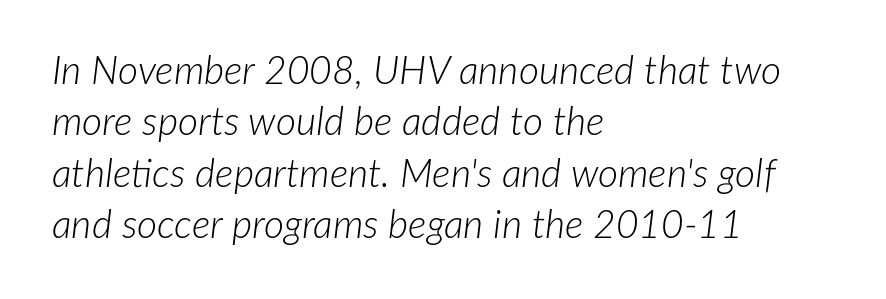
This sample is left-justified, so line endings fall wherever the words run out. Words appear dense and cohesive because spacing is normal. Slanted lettering throughout. Each letter keeps its own natural width here, so spacing adapts to shape. Underlining? Definitely not there. A quiet, ordinary-to-light weight characterises the typeface.
